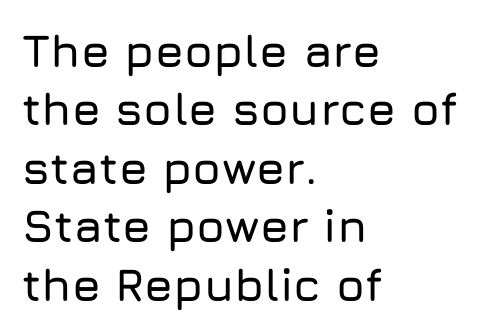
Notice how the stems are strictly vertical — no italics here. Regarding leading, the lines here are spaced in the standard way. Does the type have serifs? No, each stem ends abruptly. Only glyphs here, with clear space below each row. Is the letter spacing exaggerated? No — it looks like the ordinary default. Caption: multi-line text, flush left, ragged right.
